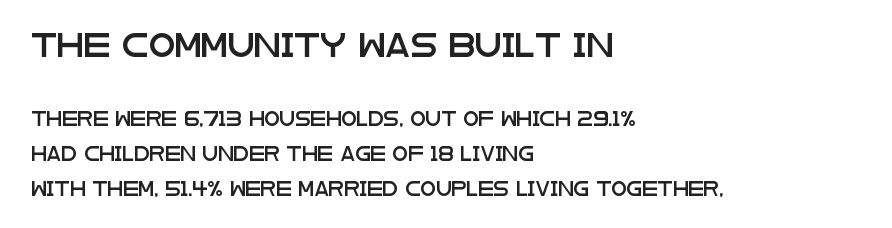
{"italic": "no", "underline": "no", "align": "left", "line_spacing": "loose", "line_spacing_ratio": 2.49, "letter_spacing": "normal", "letter_spacing_em": 0.0, "larger_block": "first", "size_ratio": 1.71, "glyph_px": 24}
